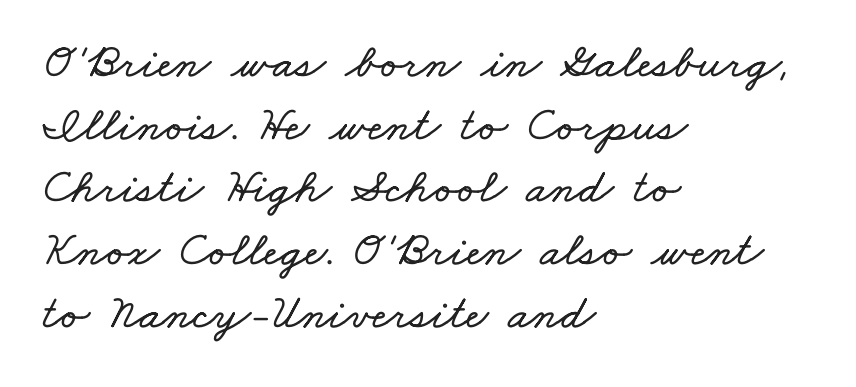
{"width": "wide", "stroke_contrast": "low", "x_height": "small", "monospaced": "no", "underline": "no", "align": "left", "line_spacing": "normal", "line_spacing_ratio": 1.28, "letter_spacing": "normal", "letter_spacing_em": 0.0, "glyph_px": 49}
